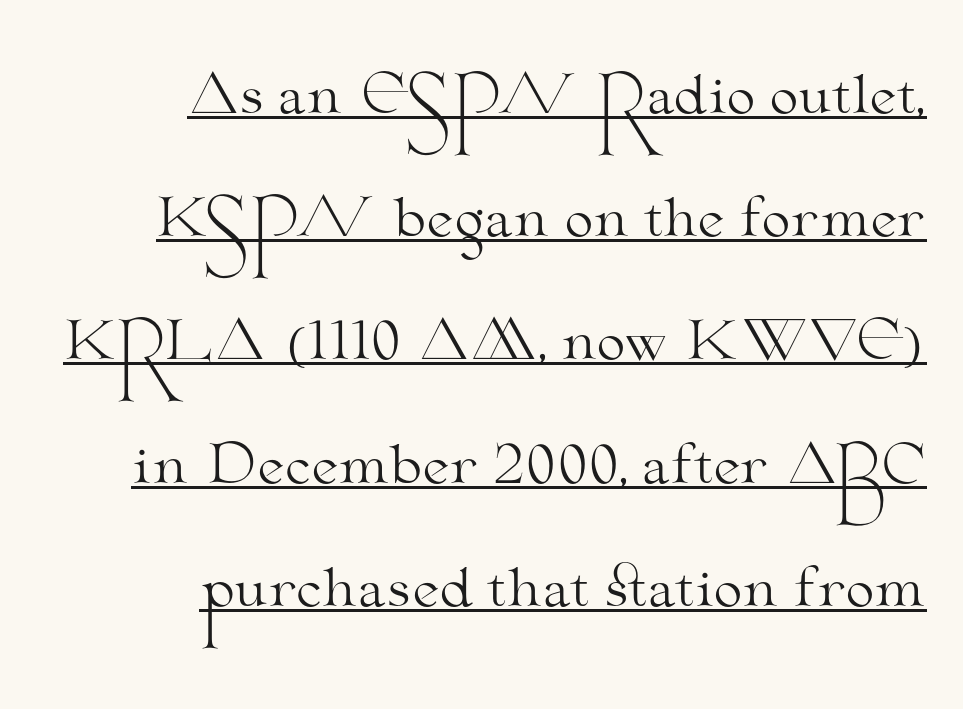
The image shows 52 px light, wide serif type, upright; set right-aligned, loose line spacing (2.37x), normal letter spacing, underlined; medium stroke contrast and a small x-height.
